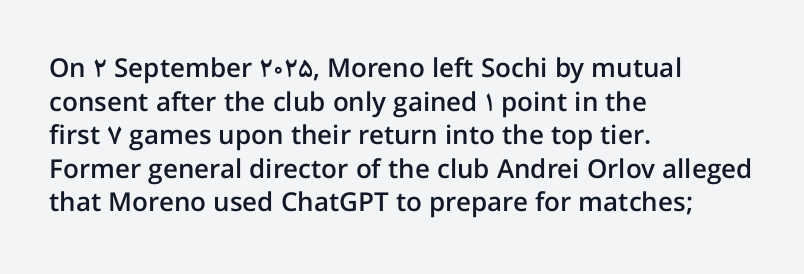
Each row of text sits above clean, open space. Notice how the passage keeps a crisp vertical edge on the left only. These lines keep a tight, regular rhythm from letter to letter. The strokes are fattened partway — semibold, not bold. Regarding leading, the lines here are spaced in the standard way. Upright lettering throughout.
